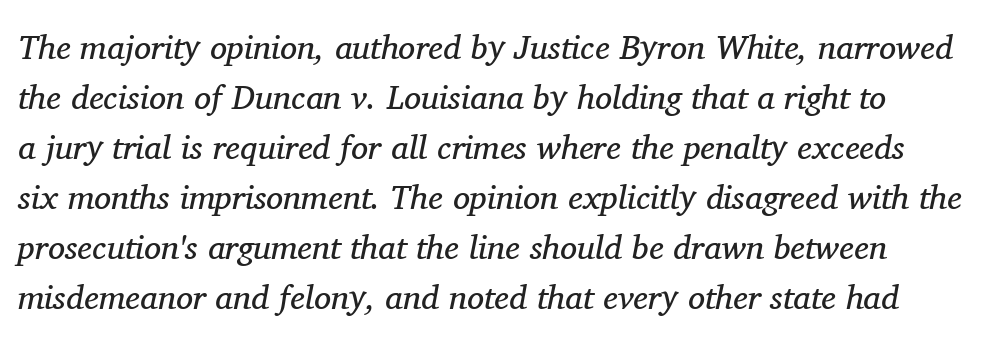
The image shows 34 px regular-weight serif type, italic (leaning right); set normal line spacing (1.47x), normal letter spacing, not underlined; medium stroke contrast and a medium x-height.
